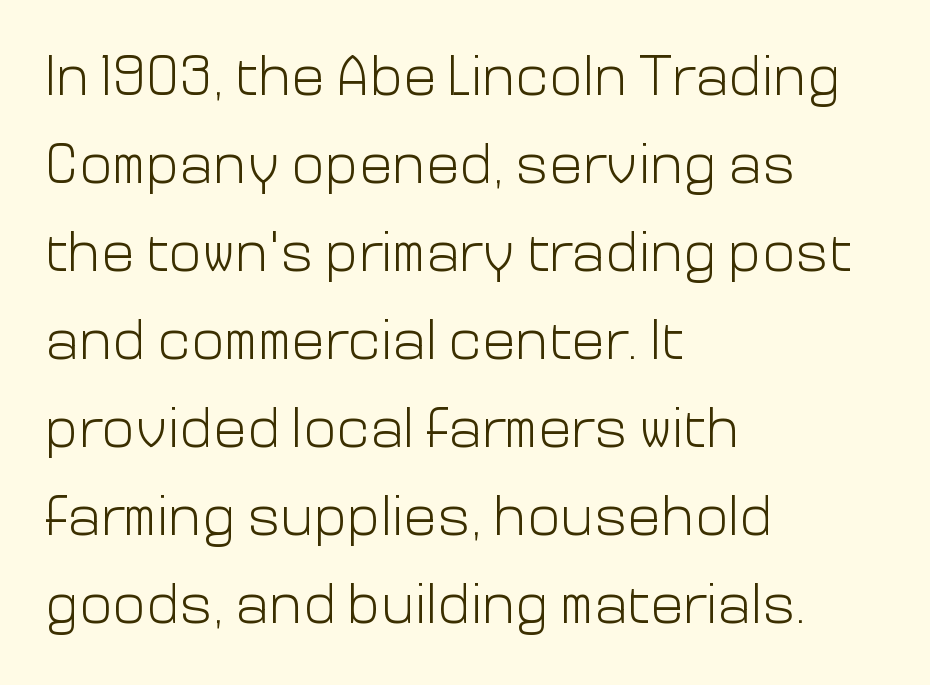
{"serif": "no", "italic": "no", "bold": "no", "weight": "light", "width": "normal", "stroke_contrast": "low", "x_height": "medium", "monospaced": "no", "underline": "no", "align": "left", "line_spacing": "normal", "line_spacing_ratio": 1.57, "letter_spacing": "normal", "letter_spacing_em": 0.0, "glyph_px": 56}
